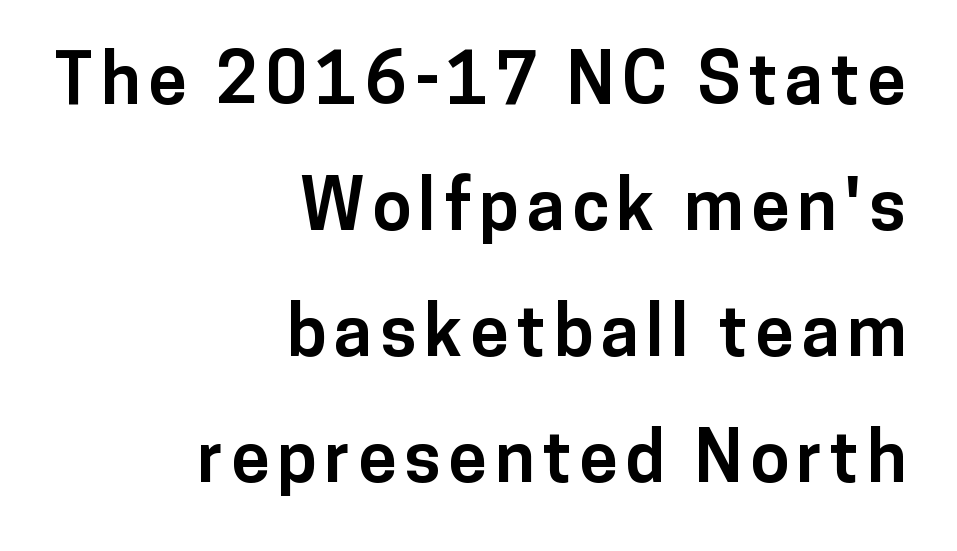
Q: Is the text bold? A: Yes.
Q: Is the text italic (slanted)? A: No, it is upright.
Q: Is the typeface a serif or a sans-serif typeface? A: Sans-serif.
Q: Is the text underlined? A: No.
Q: How is the paragraph aligned? A: Right-aligned.
Q: Width (condensed, normal, or wide)? A: Normal.
Q: Stroke contrast? A: Low.
Q: x-height? A: Medium.
Q: Monospaced? A: No.
